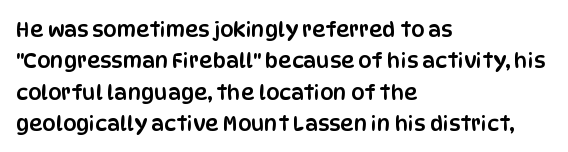
The image shows 21 px text type, upright; set left-aligned, normal line spacing (1.49x), normal letter spacing, not underlined.
